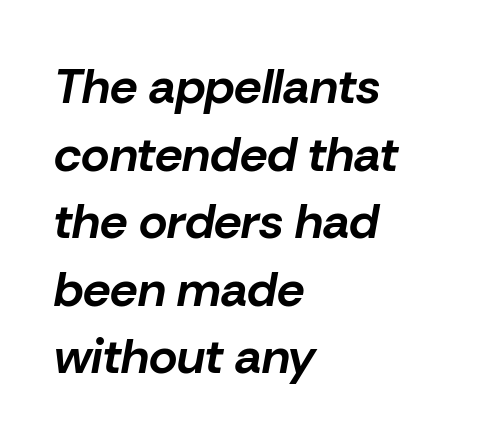
Honestly, the row spacing looks completely unremarkable. The letters advance in unequal steps, a hallmark of proportional type. Typesetter's note: full bold, strokes at maximum text heaviness. Typeset ragged right — the left edge is the straight one. The gap between lines stays unmarked.
